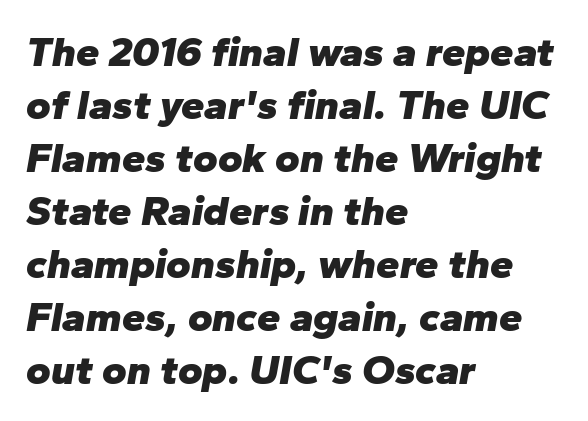
{"italic": "yes", "lean": "right", "slant_degrees": 10, "bold": "yes", "weight": "heavy", "width": "normal", "stroke_contrast": "low", "x_height": "medium", "monospaced": "no", "underline": "no", "align": "left", "line_spacing": "normal", "line_spacing_ratio": 1.26, "letter_spacing": "normal", "letter_spacing_em": 0.0, "glyph_px": 42}
